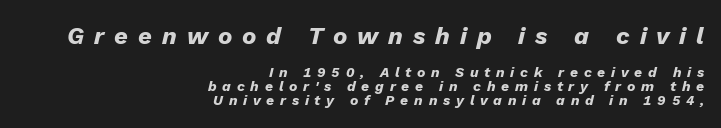
{"italic": "yes", "lean": "right", "slant_degrees": 13, "bold": "yes", "underline": "no", "align": "right", "line_spacing": "tight", "line_spacing_ratio": 1.02, "letter_spacing": "wide", "letter_spacing_em": 0.41, "larger_block": "first", "size_ratio": 1.71, "glyph_px": 24}
